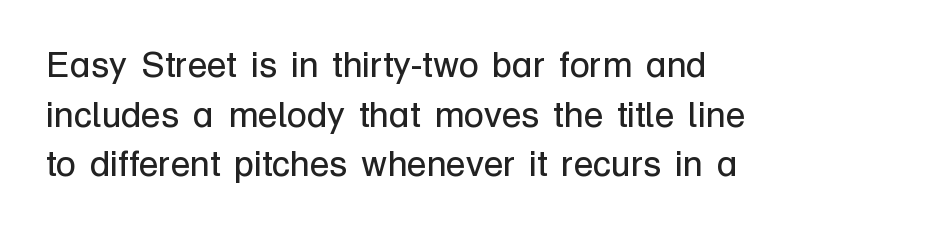
The image shows 36 px regular-weight sans-serif type, upright; set left-aligned, normal line spacing (1.38x), normal letter spacing, not underlined; low stroke contrast and a medium x-height.
